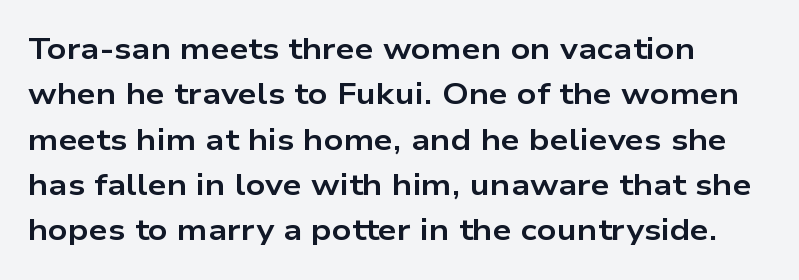
The image shows 30 px bold, wide sans-serif type, upright; set left-aligned, normal line spacing (1.51x), normal letter spacing, not underlined; low stroke contrast and a medium x-height.
